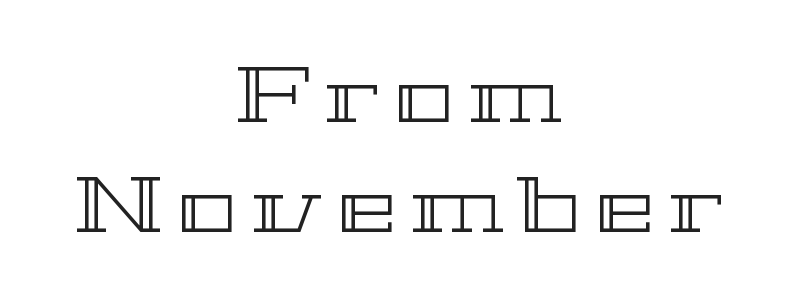
These lines are centered, leaving both edges ragged. A roman cut, with each character standing at attention. Line spacing here is normal. This sample has the flowing, uneven cadence of proportional lettering. A clean baseline with only descenders dipping below it.
